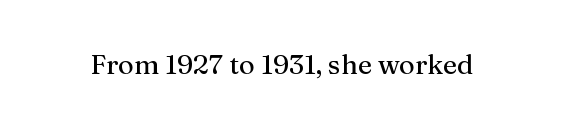
Q: Is the text italic (slanted)? A: No, it is upright.
Q: Is the text underlined? A: No.
Q: Is the spacing between letters normal or unusually wide? A: Normal.
